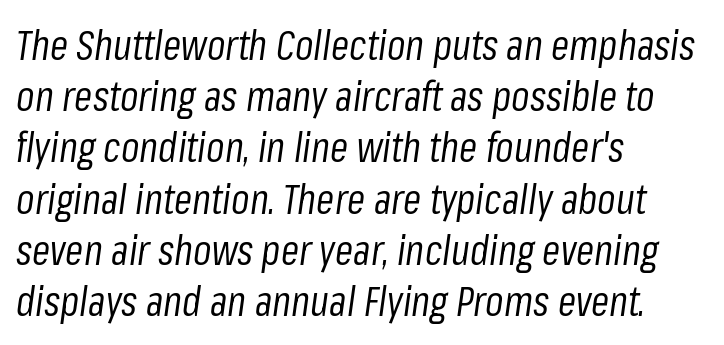
The image shows 41 px regular-weight, condensed type, italic (leaning right); set left-aligned, normal line spacing (1.25x), normal letter spacing, not underlined; low stroke contrast and a medium x-height.
